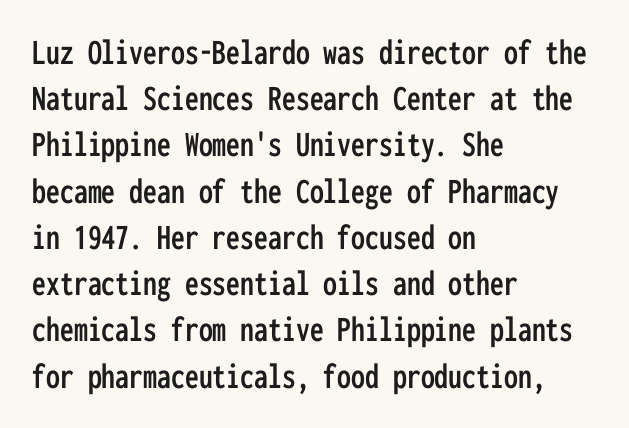
The image shows 37 px condensed sans-serif type, upright, monospaced; set left-aligned, normal line spacing (1.25x), normal letter spacing, not underlined; low stroke contrast and a medium x-height.
